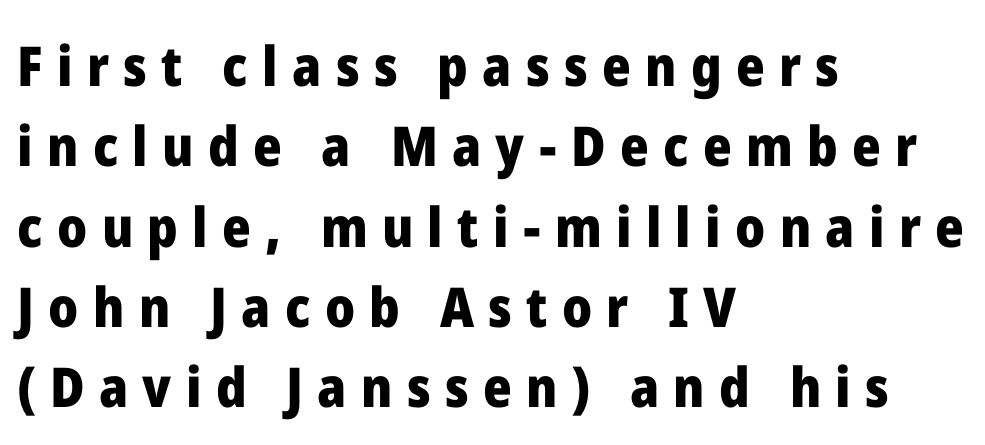
The image shows 55 px heavy sans-serif type, upright; set left-aligned, normal line spacing (1.46x), unusually wide letter spacing (+0.26 em), not underlined; low stroke contrast and a medium x-height.
